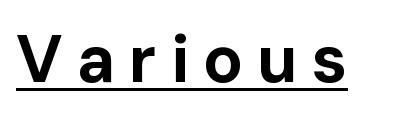
In terms of letterspacing, this is a distinctly airy, spread setting. Observe the absence of serifs on each vertical stroke in this sample. You can tell it's not italic because the verticals are truly vertical. The rendering uses natural spacing where letterforms have individual widths. Its strokes are broad and dark, the hallmark of bold type.
